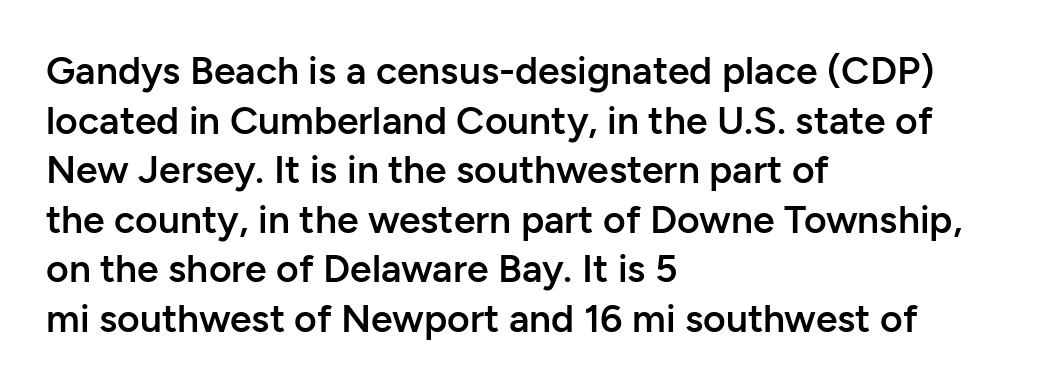
Q: Is the text bold? A: Semi-bold.
Q: Is the text italic (slanted)? A: No, it is upright.
Q: Is the typeface a serif or a sans-serif typeface? A: Sans-serif.
Q: Is the text underlined? A: No.
Q: How is the paragraph aligned? A: Left-aligned.
Q: Is the spacing between letters normal or unusually wide? A: Normal.
Q: Is the spacing between lines tight, normal or loose? A: Normal.
Q: Width (condensed, normal, or wide)? A: Normal.
Q: Stroke contrast? A: Low.
Q: x-height? A: Medium.
Q: Monospaced? A: No.
